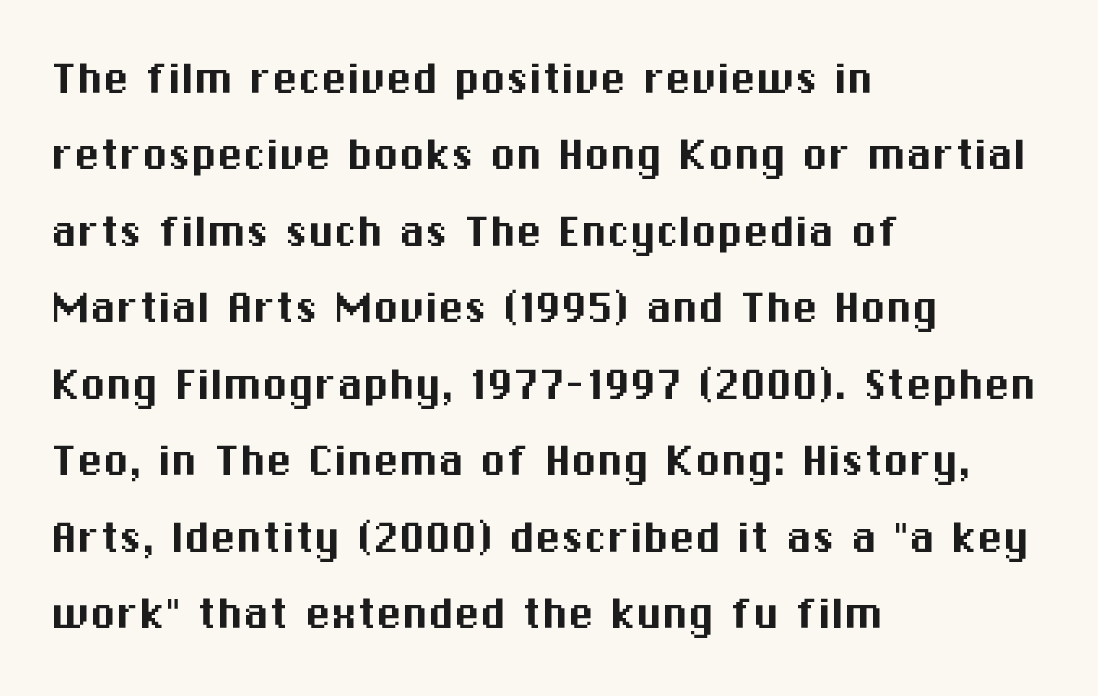
You can tell from the bare stems that sans-serif type was used. Tracking value appears to be zero — textbook default spacing. Horizontal alignment here is leftward, the default for most running prose. Has an underline been added? It has not. These lines are rendered in a variable-pitch font. Baseline-to-baseline distance is the conventional proportion of letter height.
